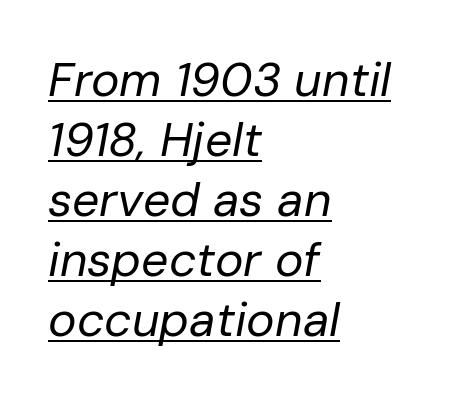
{"italic": "yes", "lean": "right", "slant_degrees": 10, "bold": "no", "weight": "regular", "width": "normal", "stroke_contrast": "low", "x_height": "medium", "monospaced": "no", "underline": "yes", "align": "left", "line_spacing": "normal", "line_spacing_ratio": 1.25, "letter_spacing": "normal", "letter_spacing_em": 0.0, "glyph_px": 48}
